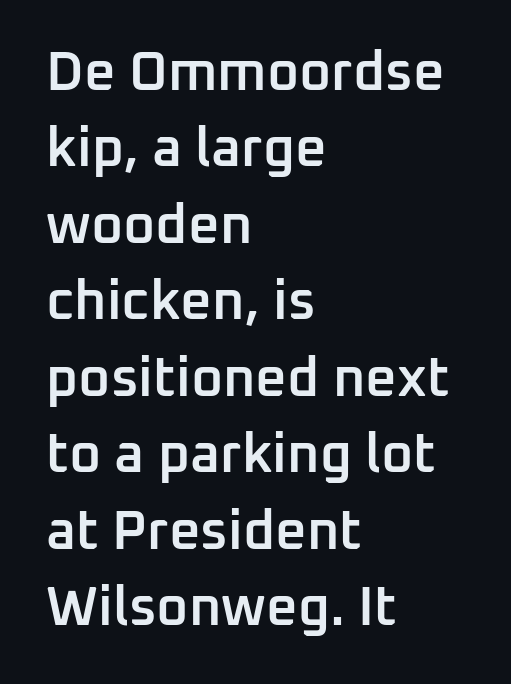
Q: Is the text bold? A: Semi-bold.
Q: Is the text italic (slanted)? A: No, it is upright.
Q: Is the typeface a serif or a sans-serif typeface? A: Sans-serif.
Q: Is the text underlined? A: No.
Q: How is the paragraph aligned? A: Left-aligned.
Q: Is the spacing between letters normal or unusually wide? A: Normal.
Q: Is the spacing between lines tight, normal or loose? A: Normal.
Q: Width (condensed, normal, or wide)? A: Normal.
Q: Stroke contrast? A: Low.
Q: x-height? A: Medium.
Q: Monospaced? A: No.
